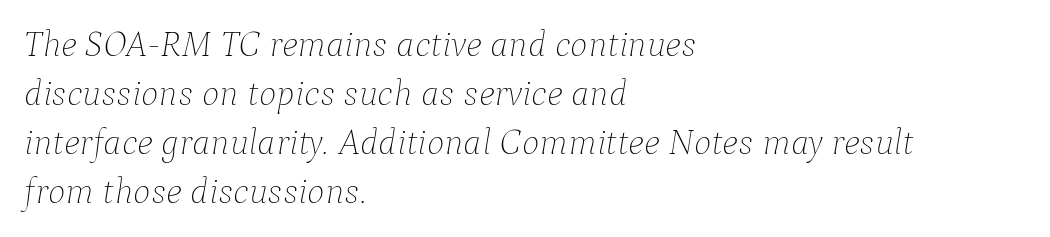
{"italic": "yes", "lean": "right", "slant_degrees": 9, "bold": "no", "weight": "thin", "width": "normal", "stroke_contrast": "low", "x_height": "medium", "monospaced": "no", "underline": "no", "align": "left", "line_spacing": "normal", "line_spacing_ratio": 1.32, "letter_spacing": "normal", "letter_spacing_em": 0.0, "glyph_px": 37}
